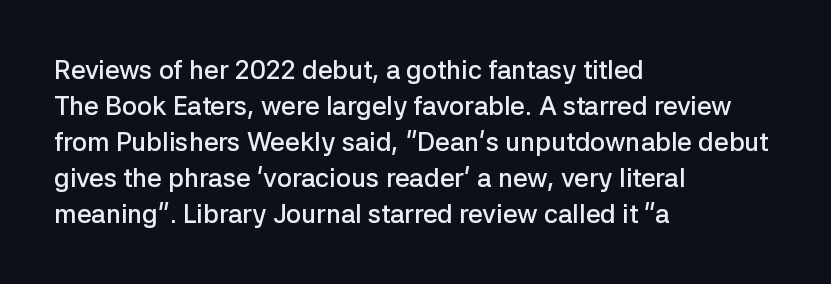
{"italic": "no", "bold": "semi", "underline": "no", "align": "left", "line_spacing": "normal", "line_spacing_ratio": 1.38, "letter_spacing": "normal", "letter_spacing_em": 0.0, "glyph_px": 26}
